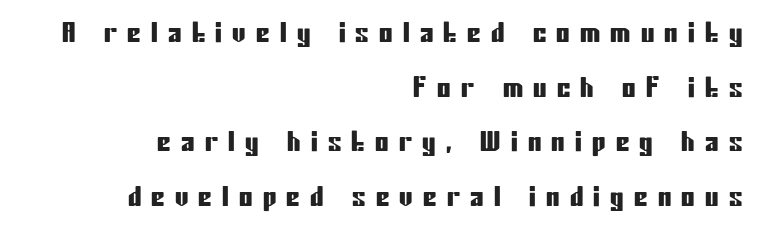
The image shows 27 px text type, upright; set right-aligned, loose line spacing (2.02x), unusually wide letter spacing (+0.38 em), not underlined.
